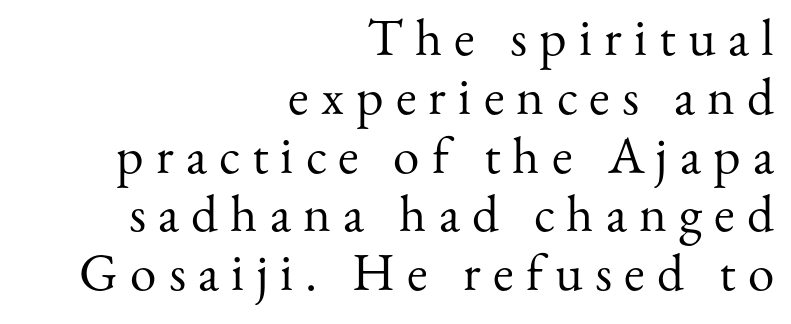
Q: Is the text bold? A: No.
Q: Is the text italic (slanted)? A: No, it is upright.
Q: Is the typeface a serif or a sans-serif typeface? A: Serif.
Q: Is the text underlined? A: No.
Q: How is the paragraph aligned? A: Right-aligned.
Q: Is the spacing between letters normal or unusually wide? A: Unusually wide.
Q: Is the spacing between lines tight, normal or loose? A: Tight.
Q: Width (condensed, normal, or wide)? A: Normal.
Q: Stroke contrast? A: Medium.
Q: x-height? A: Small.
Q: Monospaced? A: No.
